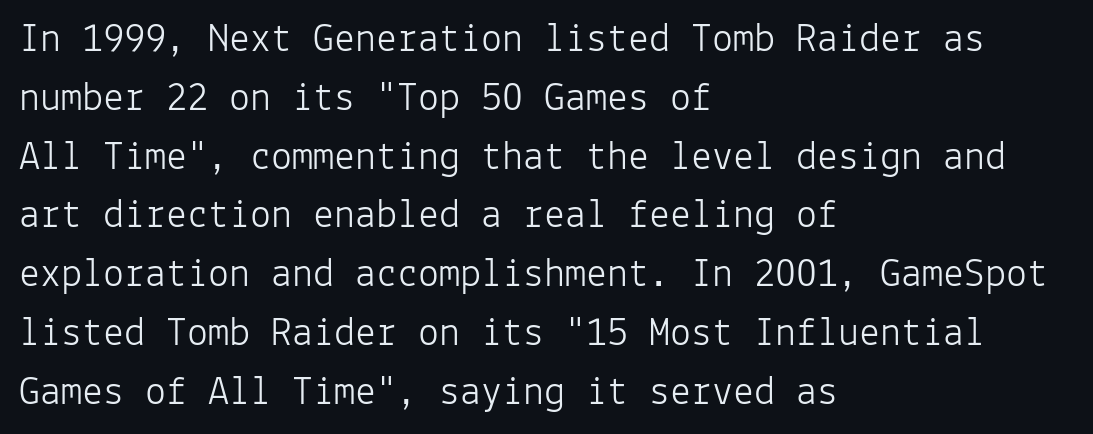
Q: Is the text bold? A: No.
Q: Is the text italic (slanted)? A: No, it is upright.
Q: Is the typeface a serif or a sans-serif typeface? A: Sans-serif.
Q: Is the text underlined? A: No.
Q: How is the paragraph aligned? A: Left-aligned.
Q: Is the spacing between letters normal or unusually wide? A: Normal.
Q: Is the spacing between lines tight, normal or loose? A: Normal.
Q: Width (condensed, normal, or wide)? A: Normal.
Q: Stroke contrast? A: Low.
Q: x-height? A: Medium.
Q: Monospaced? A: Yes.
